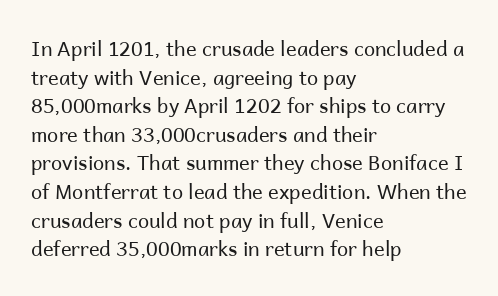
{"italic": "no", "bold": "no", "underline": "no", "align": "left", "line_spacing": "normal", "line_spacing_ratio": 1.43, "letter_spacing": "normal", "letter_spacing_em": 0.0, "glyph_px": 20}
